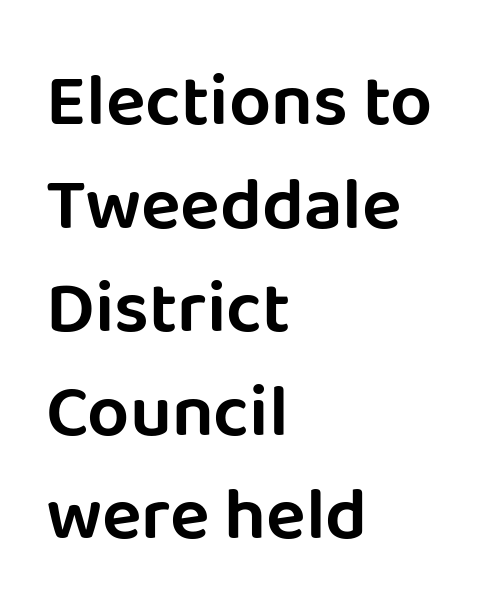
Q: Is the text italic (slanted)? A: No, it is upright.
Q: Is the typeface a serif or a sans-serif typeface? A: Sans-serif.
Q: Is the text underlined? A: No.
Q: How is the paragraph aligned? A: Left-aligned.
Q: Is the spacing between letters normal or unusually wide? A: Normal.
Q: Is the spacing between lines tight, normal or loose? A: Normal.
Q: Width (condensed, normal, or wide)? A: Normal.
Q: Stroke contrast? A: Low.
Q: x-height? A: Large.
Q: Monospaced? A: No.
